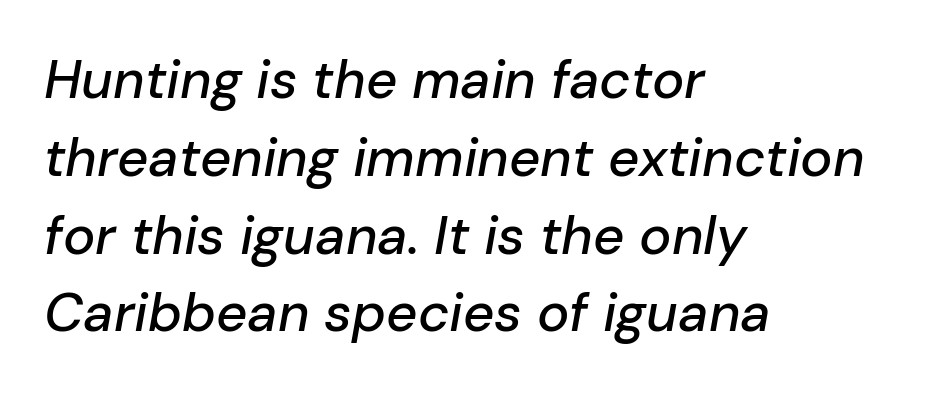
One glance says typical: line gaps are just what's usual. Letter spacing: default. You could not count columns in this text — the font is proportionally spaced. Quick note: underline off. This sample uses an oblique cut, with every glyph tilted off the vertical.
